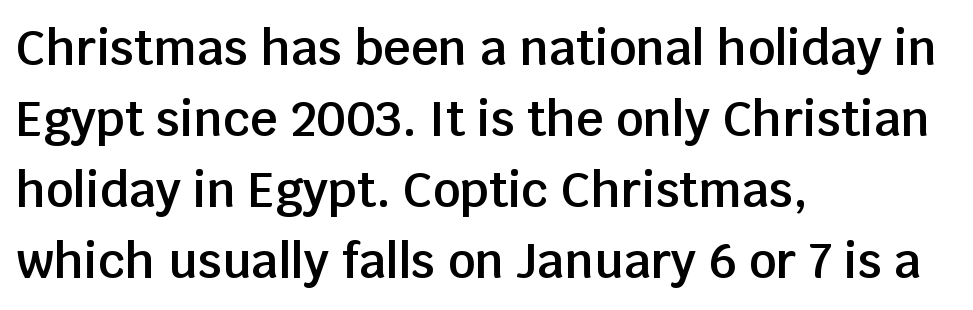
{"serif": "no", "italic": "no", "bold": "semi", "weight": "semibold", "width": "normal", "stroke_contrast": "low", "x_height": "large", "monospaced": "no", "underline": "no", "align": "left", "line_spacing": "normal", "line_spacing_ratio": 1.48, "letter_spacing": "normal", "letter_spacing_em": 0.0, "glyph_px": 48}
